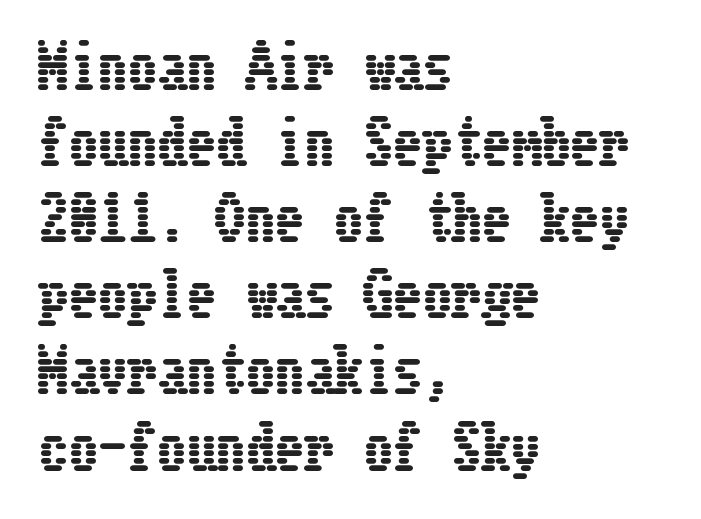
The image shows 59 px condensed type, upright; set left-aligned, normal line spacing (1.29x), normal letter spacing, not underlined; low stroke contrast and a medium x-height.
